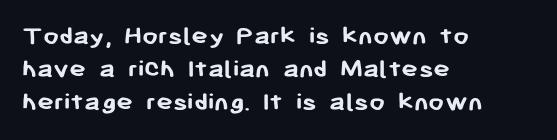
Q: Is the text bold? A: Yes.
Q: Is the text italic (slanted)? A: No, it is upright.
Q: Is the typeface a serif or a sans-serif typeface? A: Sans-serif.
Q: Is the text underlined? A: No.
Q: How is the paragraph aligned? A: Left-aligned.
Q: Is the spacing between letters normal or unusually wide? A: Normal.
Q: Width (condensed, normal, or wide)? A: Normal.
Q: Stroke contrast? A: Low.
Q: x-height? A: Medium.
Q: Monospaced? A: No.
